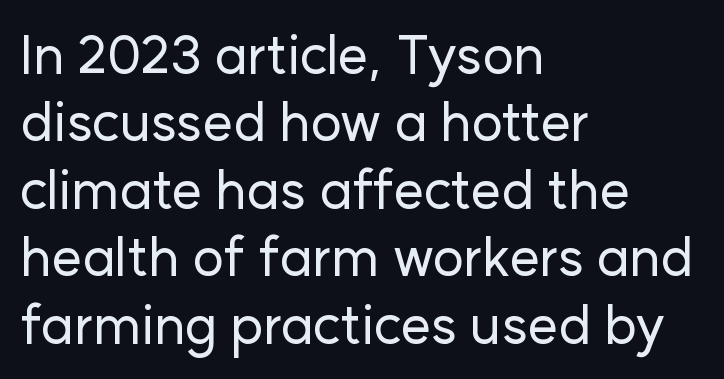
{"serif": "no", "italic": "no", "width": "normal", "stroke_contrast": "low", "x_height": "medium", "monospaced": "no", "underline": "no", "align": "left", "line_spacing": "normal", "line_spacing_ratio": 1.25, "letter_spacing": "normal", "letter_spacing_em": 0.0, "glyph_px": 54}
